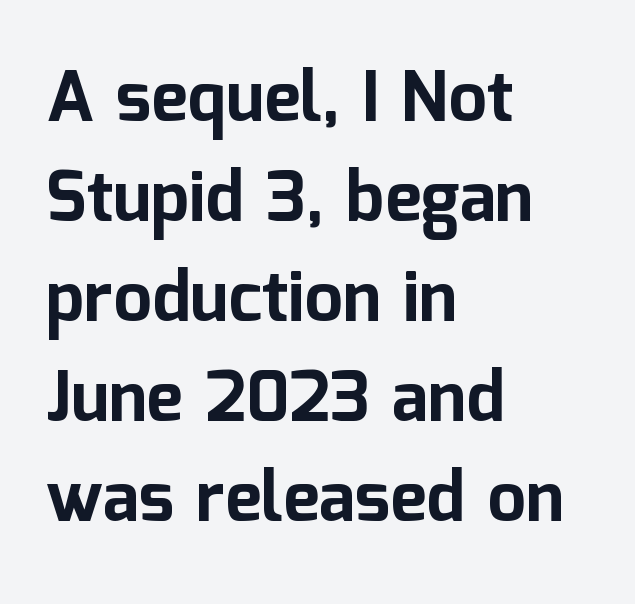
The face used here is proportionally spaced, like ordinary book or web type. The rendering uses a moderate line-height, typical for paragraphs. Unlike italic type, these characters show no tilt at all. Bare-footed words on every line. Where is the straight margin? On the left. Stroke thickness is high; the sample reads as a true bold.
